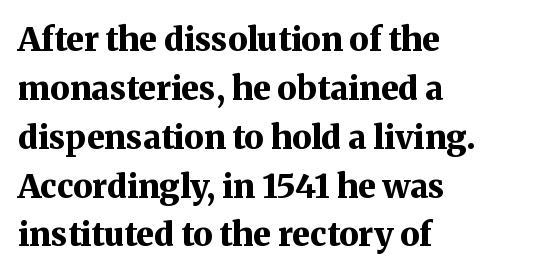
The image shows 33 px bold serif type, upright; set left-aligned, normal line spacing (1.48x), normal letter spacing, not underlined; medium stroke contrast and a medium x-height.
